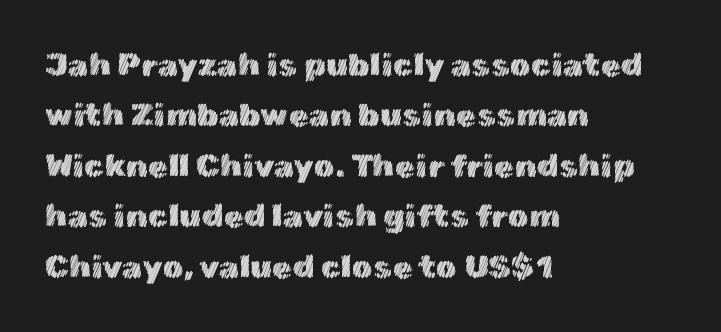
{"italic": "no", "width": "normal", "x_height": "medium", "monospaced": "no", "underline": "no", "align": "left", "line_spacing": "normal", "line_spacing_ratio": 1.53, "letter_spacing": "normal", "letter_spacing_em": 0.0, "glyph_px": 33}
